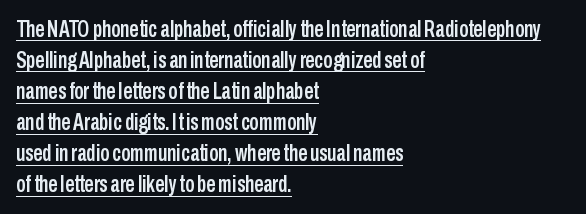
Upright lettering throughout. The rendering uses a moderate line-height, typical for paragraphs. The lines in this sample share a left origin and differ only in where they stop. Look at the tracking — it's just the regular setting, nothing added. Has an underline been added? It has.
